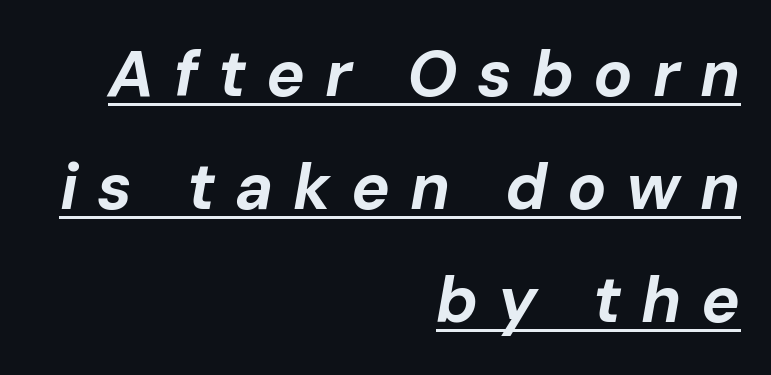
{"italic": "yes", "lean": "right", "slant_degrees": 10, "bold": "yes", "weight": "bold", "width": "normal", "stroke_contrast": "low", "x_height": "medium", "monospaced": "no", "underline": "yes", "align": "right", "line_spacing_ratio": 1.74, "letter_spacing": "wide", "letter_spacing_em": 0.3, "glyph_px": 65}
